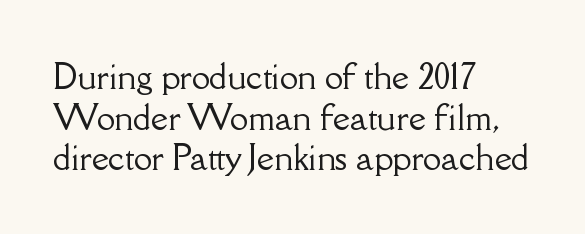
Q: Is the text italic (slanted)? A: No, it is upright.
Q: Is the typeface a serif or a sans-serif typeface? A: Serif.
Q: Is the text underlined? A: No.
Q: How is the paragraph aligned? A: Left-aligned.
Q: Is the spacing between letters normal or unusually wide? A: Normal.
Q: Width (condensed, normal, or wide)? A: Normal.
Q: Stroke contrast? A: Low.
Q: x-height? A: Small.
Q: Monospaced? A: No.
